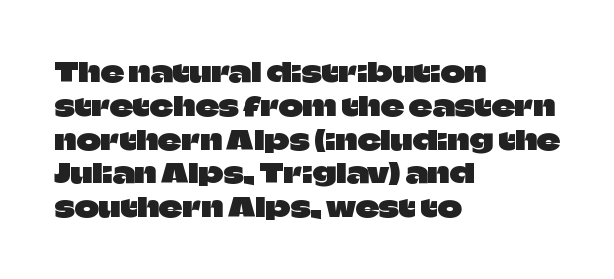
{"italic": "no", "underline": "no", "align": "left", "line_spacing": "normal", "line_spacing_ratio": 1.3, "letter_spacing": "normal", "letter_spacing_em": 0.0, "glyph_px": 26}
